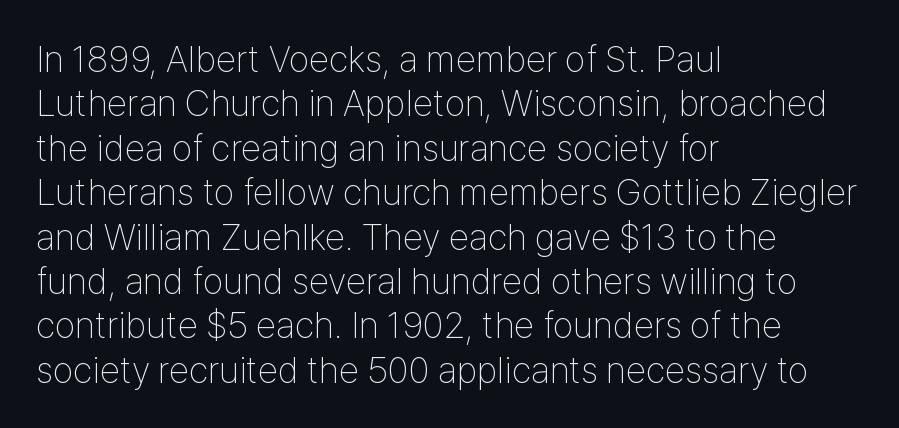
{"serif": "no", "italic": "no", "bold": "no", "weight": "thin", "width": "condensed", "stroke_contrast": "low", "x_height": "medium", "monospaced": "no", "underline": "no", "align": "left", "line_spacing_ratio": 1.2, "letter_spacing": "normal", "letter_spacing_em": 0.0, "glyph_px": 37}
